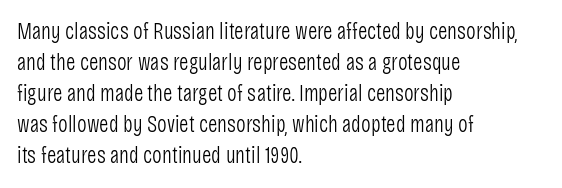
{"italic": "no", "bold": "no", "underline": "no", "align": "left", "line_spacing": "normal", "line_spacing_ratio": 1.35, "letter_spacing": "normal", "letter_spacing_em": 0.0, "glyph_px": 23}
